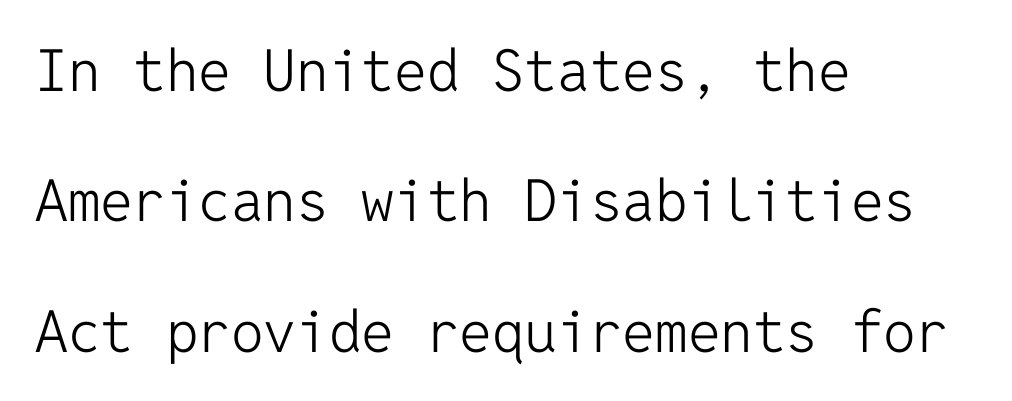
The image shows 58 px light sans-serif type, upright, monospaced; set left-aligned, loose line spacing (2.25x), normal letter spacing, not underlined; low stroke contrast and a medium x-height.
